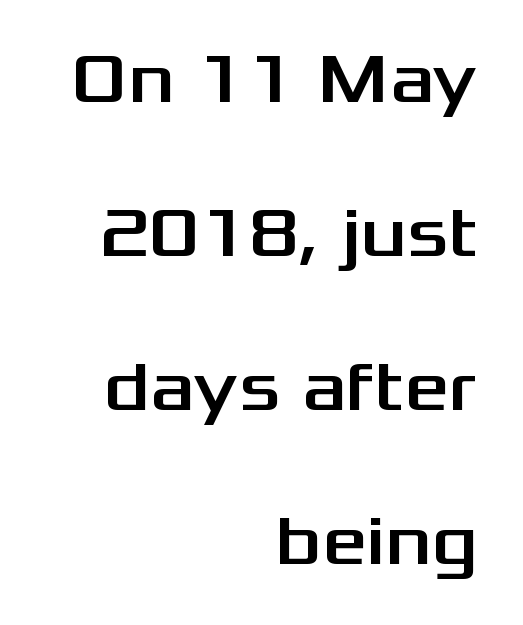
Q: Is the text italic (slanted)? A: No, it is upright.
Q: Is the typeface a serif or a sans-serif typeface? A: Sans-serif.
Q: Is the text underlined? A: No.
Q: How is the paragraph aligned? A: Right-aligned.
Q: Is the spacing between letters normal or unusually wide? A: Normal.
Q: Is the spacing between lines tight, normal or loose? A: Loose.
Q: Width (condensed, normal, or wide)? A: Wide.
Q: Stroke contrast? A: Medium.
Q: x-height? A: Medium.
Q: Monospaced? A: No.
